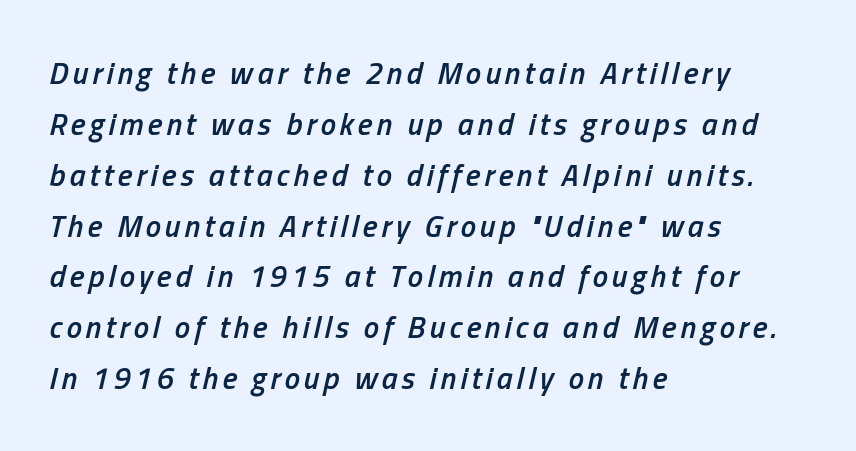
The image shows 31 px semibold, condensed type, italic (leaning right); set left-aligned, normal line spacing (1.64x), not underlined; low stroke contrast and a medium x-height.
